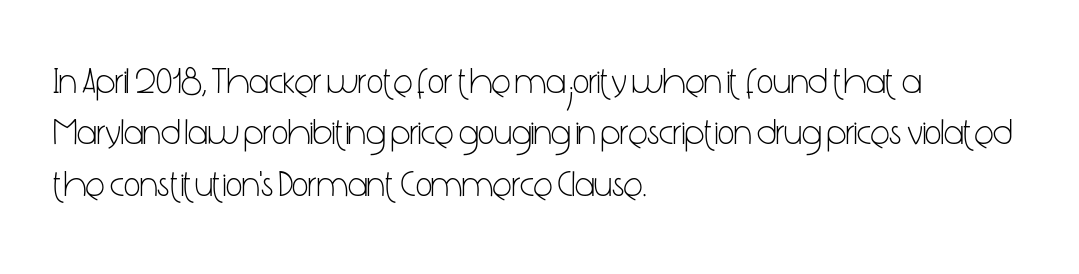
The image shows 36 px light, condensed sans-serif type, upright; set left-aligned, normal line spacing (1.43x), normal letter spacing, not underlined; low stroke contrast and a medium x-height.
